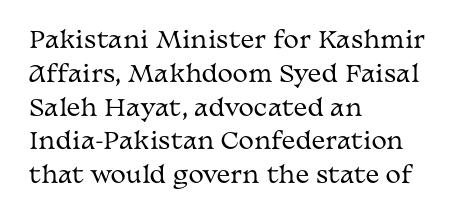
{"italic": "no", "bold": "no", "underline": "no", "align": "left", "line_spacing": "normal", "line_spacing_ratio": 1.47, "letter_spacing": "normal", "letter_spacing_em": 0.0, "glyph_px": 23}
